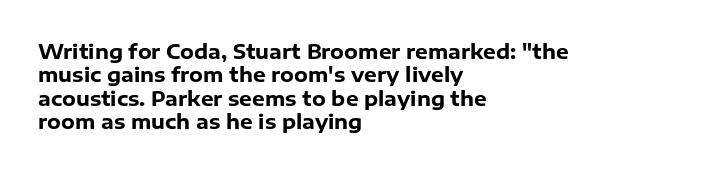
The image shows 20 px bold type, upright; set left-aligned, line spacing 1.17x, normal letter spacing, not underlined.
